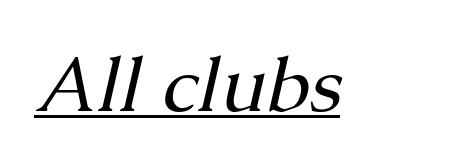
Does the type have serifs? Yes, each stem ends in a small foot. You can tell it's italic because the verticals aren't actually vertical. Does a line run under the words? Yes, clearly. Weight class: somewhere from thin through regular. Words appear dense and cohesive because spacing is normal.
